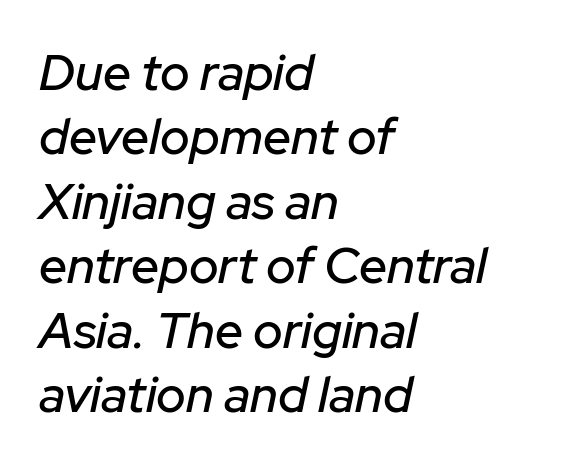
The image shows 50 px text type, italic (leaning right); set left-aligned, normal line spacing (1.29x), normal letter spacing, not underlined; low stroke contrast and a medium x-height.
